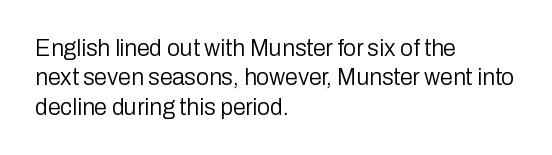
It's the straight-up-and-down kind of type. The face used here is rendered with its standard letterfit. The setting favours the left margin, as ordinary paragraphs usually do. This is not heavy type; no bold has been used. Interline gaps are of average width in this sample.
